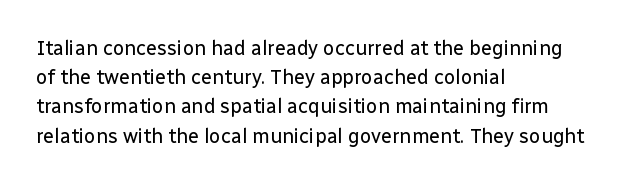
Q: Is the text bold? A: No.
Q: Is the text italic (slanted)? A: No, it is upright.
Q: Is the text underlined? A: No.
Q: How is the paragraph aligned? A: Left-aligned.
Q: Is the spacing between letters normal or unusually wide? A: Normal.
Q: Is the spacing between lines tight, normal or loose? A: Normal.
